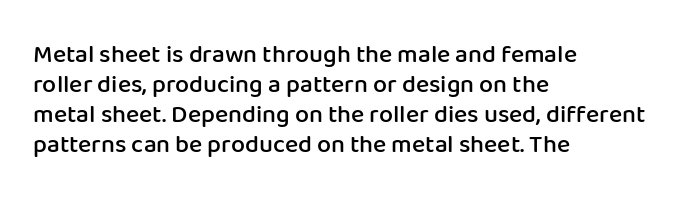
The image shows 25 px text type, upright; set left-aligned, line spacing 1.2x, normal letter spacing, not underlined.
